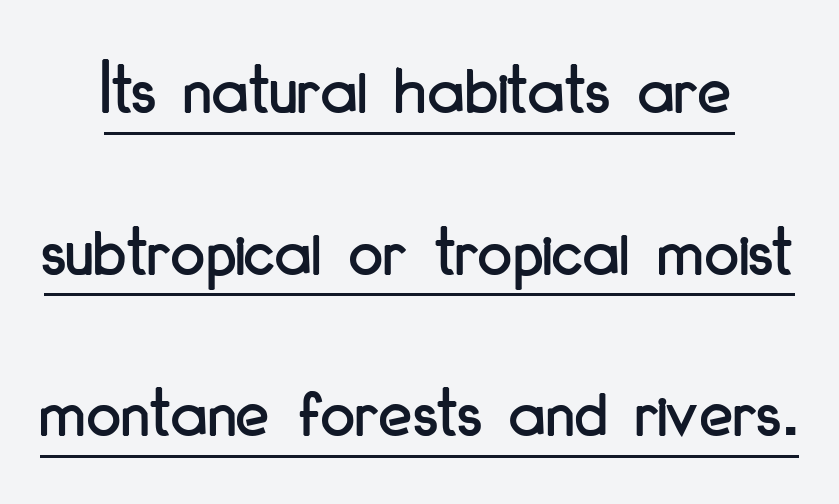
The image shows 77 px condensed sans-serif type, upright; set loose line spacing (2.1x), normal letter spacing, underlined; low stroke contrast and a small x-height.
